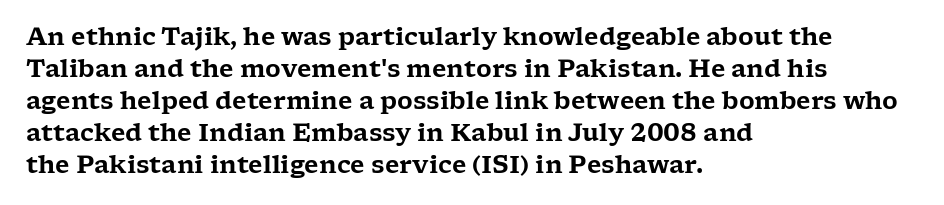
Q: Is the text italic (slanted)? A: No, it is upright.
Q: Is the text underlined? A: No.
Q: How is the paragraph aligned? A: Left-aligned.
Q: Is the spacing between letters normal or unusually wide? A: Normal.
Q: Is the spacing between lines tight, normal or loose? A: Normal.
